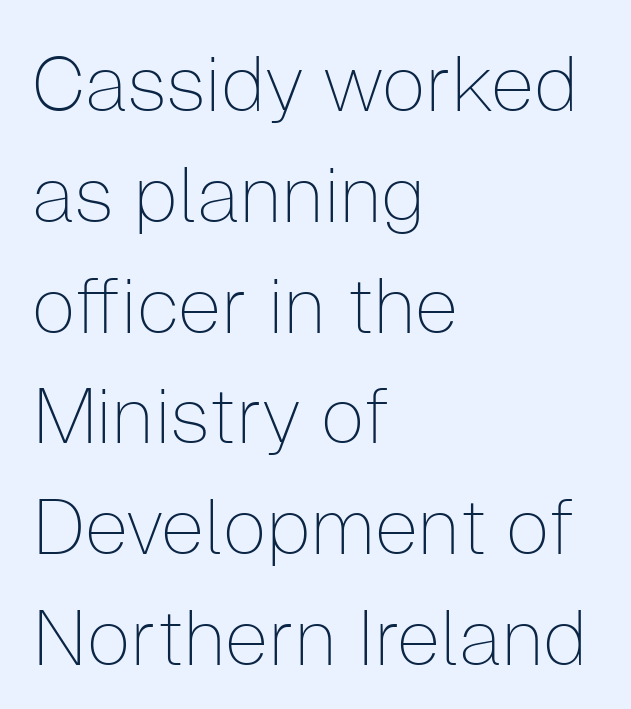
No chunkiness to these letters — they're not bold. The rendering uses a moderate line-height, typical for paragraphs. Each letter keeps its own natural width here, so spacing adapts to shape. All the whitespace from short lines collects on the right. Underlining? Definitely not there.
